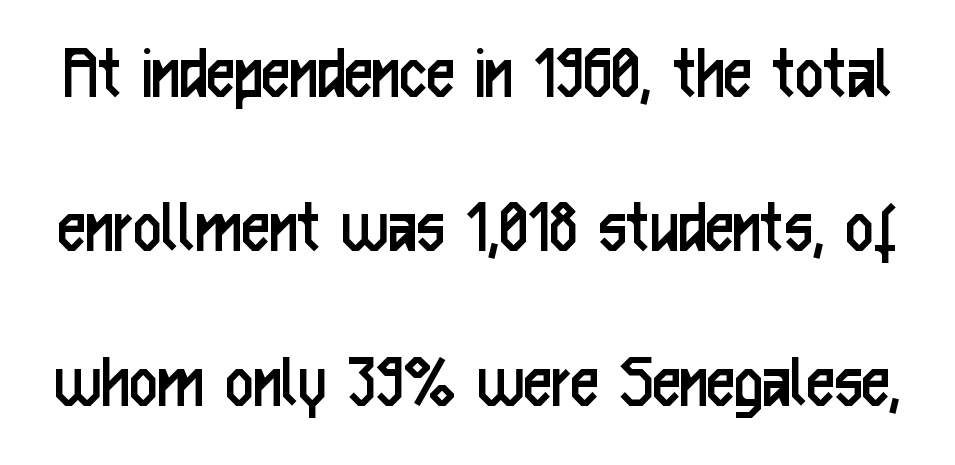
Q: Is the text bold? A: No.
Q: Is the text italic (slanted)? A: No, it is upright.
Q: Is the typeface a serif or a sans-serif typeface? A: Sans-serif.
Q: Is the text underlined? A: No.
Q: Is the spacing between letters normal or unusually wide? A: Normal.
Q: Is the spacing between lines tight, normal or loose? A: Loose.
Q: Width (condensed, normal, or wide)? A: Condensed.
Q: Stroke contrast? A: Low.
Q: x-height? A: Medium.
Q: Monospaced? A: No.
